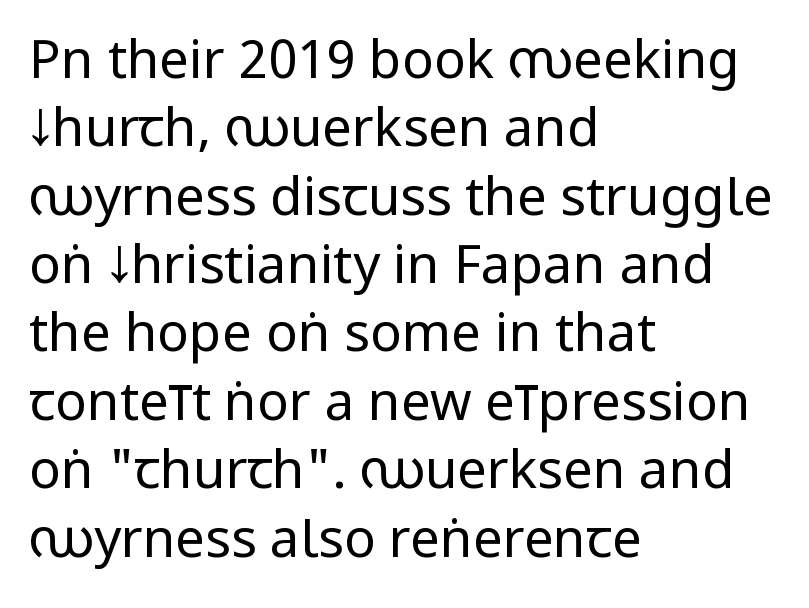
Check where the strokes stop: nothing finishes them off — pure sans. The designer left line spacing at the default. The gaps between neighbouring characters are ordinary and unremarkable. Looks like regular typesetting: each glyph gets only the width it needs.
